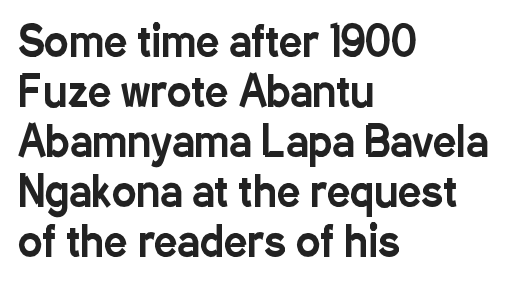
The image shows 41 px condensed sans-serif type, upright; set left-aligned, line spacing 1.22x, normal letter spacing, not underlined; low stroke contrast and a medium x-height.
